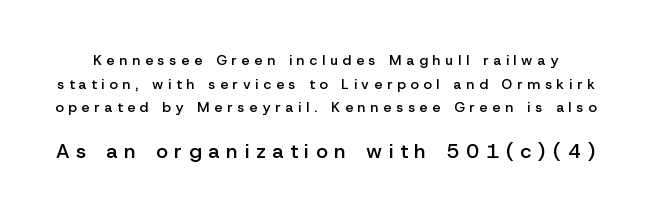
Strokes here are thickened, but only to semibold level. You could only call the tracking loose — the letters float apart. Style check: upright. Type size steps up from the first block to the second. Whoever set this chose a conventional vertical rhythm. Just letters on the line, the space beneath them empty.
